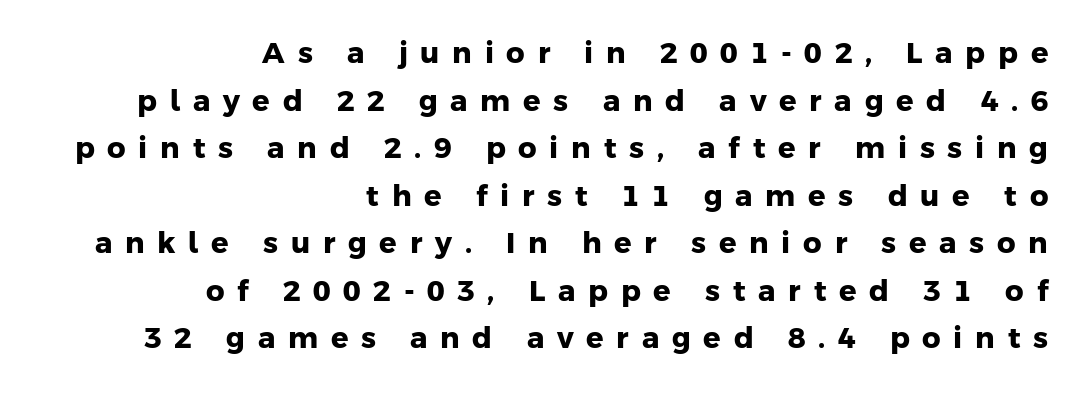
{"serif": "no", "bold": "yes", "weight": "heavy", "width": "normal", "stroke_contrast": "low", "x_height": "medium", "monospaced": "no", "underline": "no", "align": "right", "line_spacing": "normal", "line_spacing_ratio": 1.64, "letter_spacing": "wide", "letter_spacing_em": 0.44, "glyph_px": 29}
